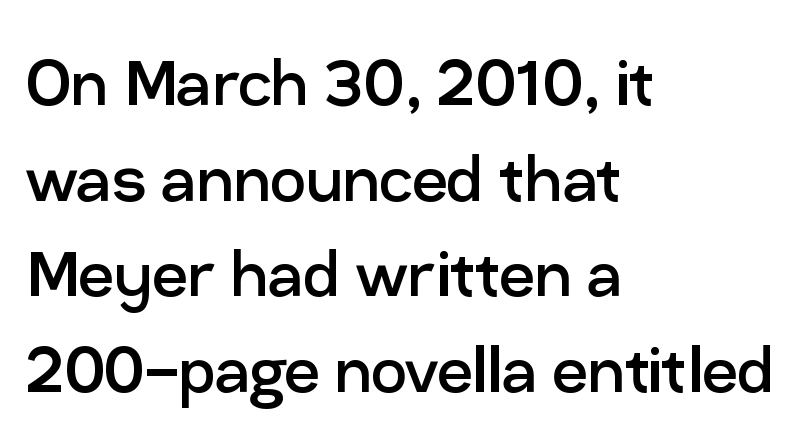
Q: Is the text bold? A: No.
Q: Is the text italic (slanted)? A: No, it is upright.
Q: Is the typeface a serif or a sans-serif typeface? A: Sans-serif.
Q: Is the text underlined? A: No.
Q: How is the paragraph aligned? A: Left-aligned.
Q: Is the spacing between letters normal or unusually wide? A: Normal.
Q: Width (condensed, normal, or wide)? A: Normal.
Q: Stroke contrast? A: Low.
Q: x-height? A: Medium.
Q: Monospaced? A: No.
